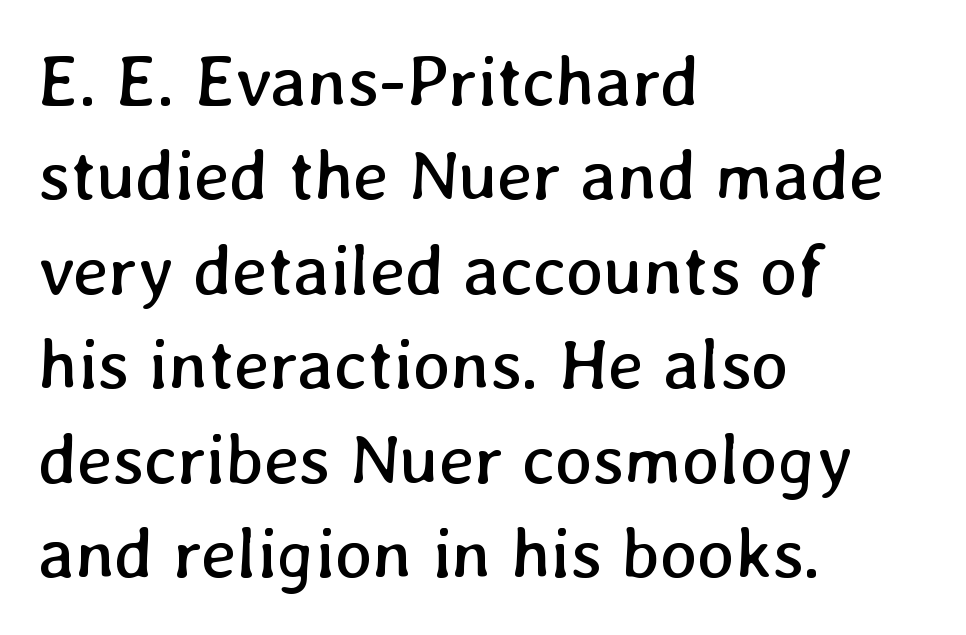
Q: Is the text bold? A: No.
Q: Is the text underlined? A: No.
Q: How is the paragraph aligned? A: Left-aligned.
Q: Is the spacing between letters normal or unusually wide? A: Normal.
Q: Is the spacing between lines tight, normal or loose? A: Normal.
Q: Width (condensed, normal, or wide)? A: Normal.
Q: Stroke contrast? A: Low.
Q: x-height? A: Medium.
Q: Monospaced? A: No.
